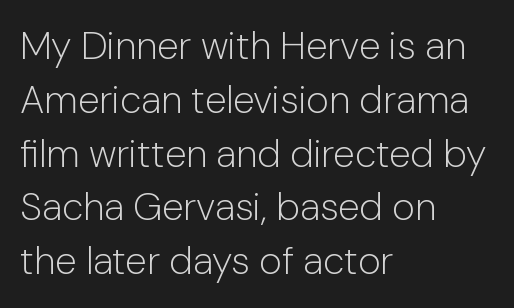
The image shows 39 px light sans-serif type, upright; set left-aligned, normal line spacing (1.38x), normal letter spacing, not underlined; low stroke contrast and a medium x-height.
